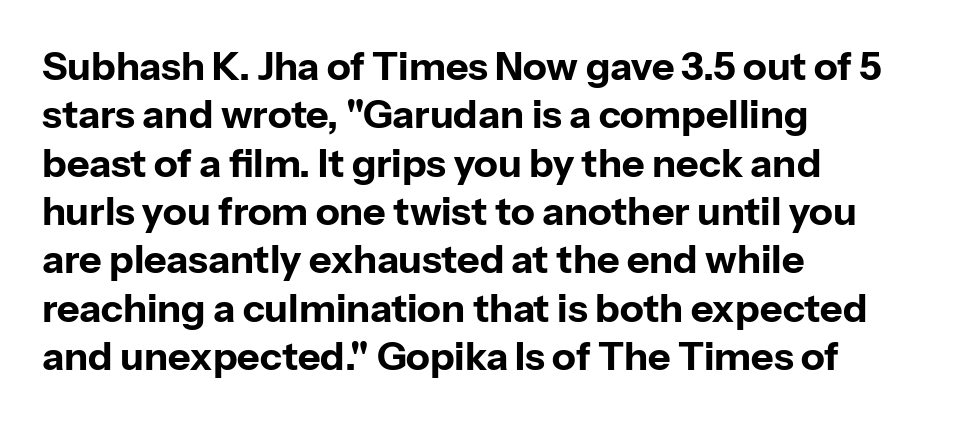
The gap between lines stays unmarked. Nothing unusual about the tracking: characters are spaced as the font intends. Looks like regular typesetting: each glyph gets only the width it needs. In terms of letterform style, serifs are entirely absent.
